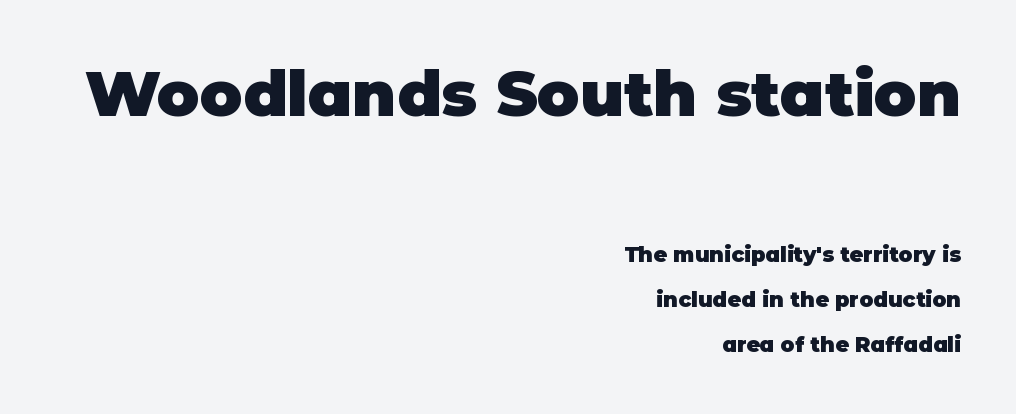
Q: Is the text bold? A: Yes.
Q: Is the text italic (slanted)? A: No, it is upright.
Q: Is the typeface a serif or a sans-serif typeface? A: Sans-serif.
Q: Is the text underlined? A: No.
Q: How is the paragraph aligned? A: Right-aligned.
Q: Is the spacing between letters normal or unusually wide? A: Normal.
Q: Is the spacing between lines tight, normal or loose? A: Loose.
Q: Which block of text is set in a larger size, the first (top) or the second (bottom)? A: The first (top) one.
Q: Width (condensed, normal, or wide)? A: Normal.
Q: Stroke contrast? A: Low.
Q: x-height? A: Large.
Q: Monospaced? A: No.
